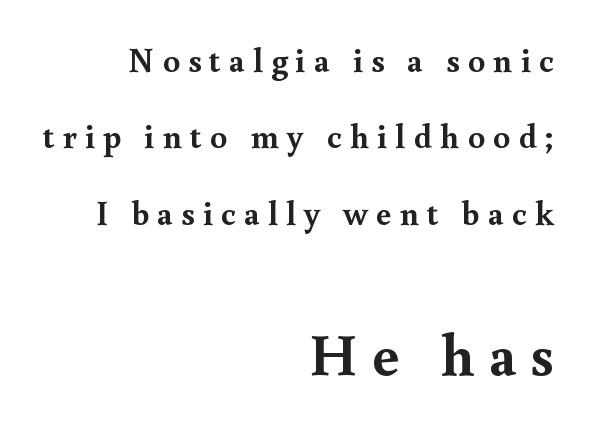
Q: Is the text bold? A: Yes.
Q: Is the text italic (slanted)? A: No, it is upright.
Q: Is the typeface a serif or a sans-serif typeface? A: Serif.
Q: Is the text underlined? A: No.
Q: How is the paragraph aligned? A: Right-aligned.
Q: Is the spacing between letters normal or unusually wide? A: Unusually wide.
Q: Is the spacing between lines tight, normal or loose? A: Loose.
Q: Which block of text is set in a larger size, the first (top) or the second (bottom)? A: The second (bottom) one.
Q: Width (condensed, normal, or wide)? A: Normal.
Q: x-height? A: Small.
Q: Monospaced? A: No.
